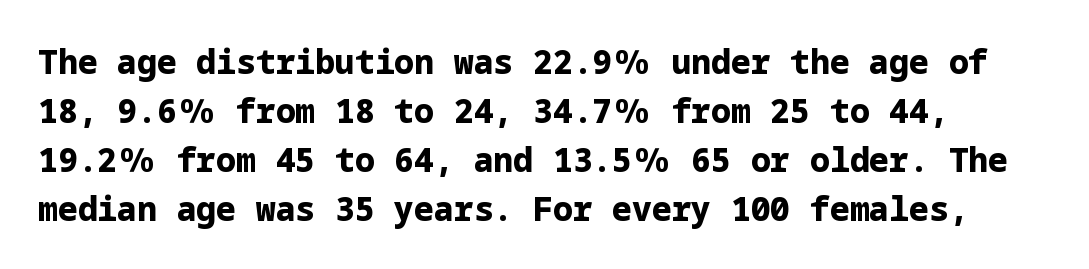
{"serif": "no", "italic": "no", "bold": "yes", "weight": "bold", "width": "normal", "stroke_contrast": "low", "x_height": "medium", "underline": "no", "align": "left", "line_spacing": "normal", "line_spacing_ratio": 1.48, "letter_spacing": "normal", "letter_spacing_em": 0.0, "glyph_px": 33}
